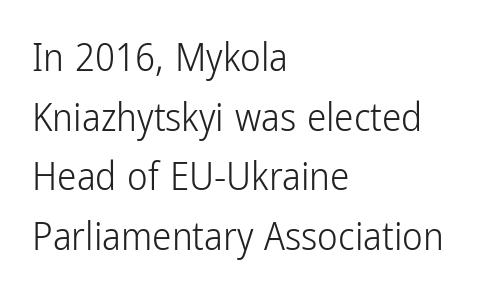
{"serif": "no", "italic": "no", "bold": "no", "weight": "light", "width": "condensed", "stroke_contrast": "low", "x_height": "medium", "monospaced": "no", "underline": "no", "align": "left", "line_spacing": "normal", "line_spacing_ratio": 1.53, "letter_spacing": "normal", "letter_spacing_em": 0.0, "glyph_px": 39}
